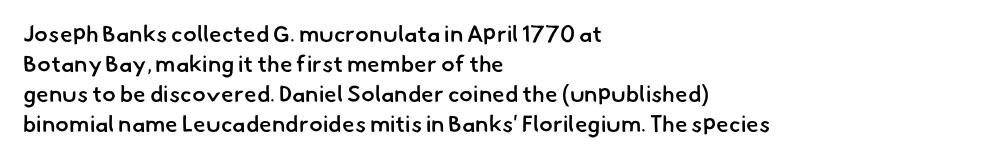
{"bold": "semi", "underline": "no", "align": "left", "line_spacing": "normal", "line_spacing_ratio": 1.31, "letter_spacing": "normal", "letter_spacing_em": 0.0, "glyph_px": 23}
